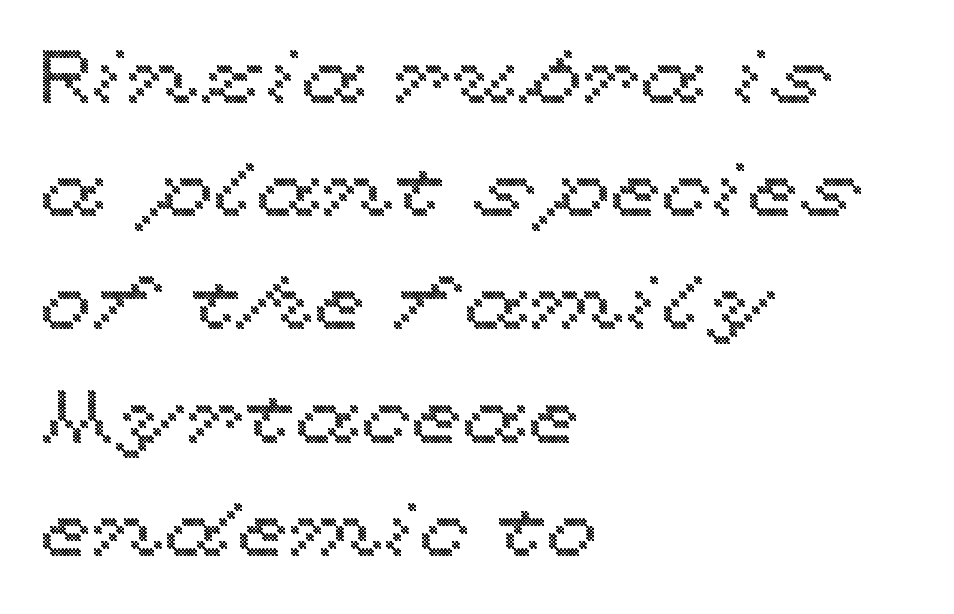
The passage shown has conventional tracking throughout. Here the designer chose a conventional face with non-uniform glyph widths. Descender tails drop into unmarked territory. This sample keeps an unexceptional amount of space between lines. Short and long lines alike share a common starting point at left.
